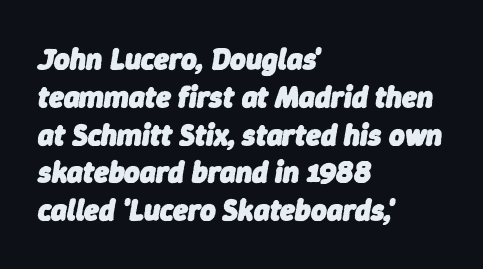
Q: Is the text bold? A: Yes.
Q: Is the text italic (slanted)? A: Yes, it leans right by about 9 degrees.
Q: Is the text underlined? A: No.
Q: How is the paragraph aligned? A: Left-aligned.
Q: Is the spacing between letters normal or unusually wide? A: Normal.
Q: Is the spacing between lines tight, normal or loose? A: Normal.
Q: Width (condensed, normal, or wide)? A: Normal.
Q: Stroke contrast? A: Low.
Q: x-height? A: Medium.
Q: Monospaced? A: No.
